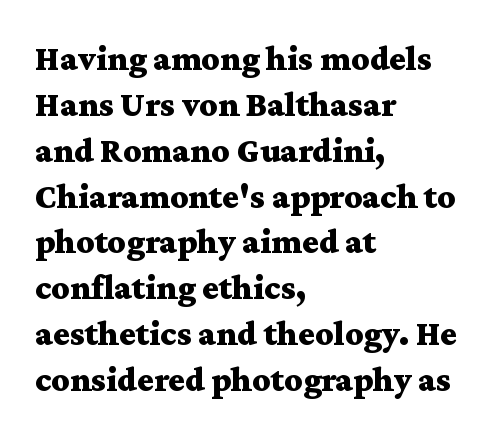
The image shows 35 px bold, wide serif type, upright; set left-aligned, normal line spacing (1.31x), normal letter spacing, not underlined; medium stroke contrast and a medium x-height.
